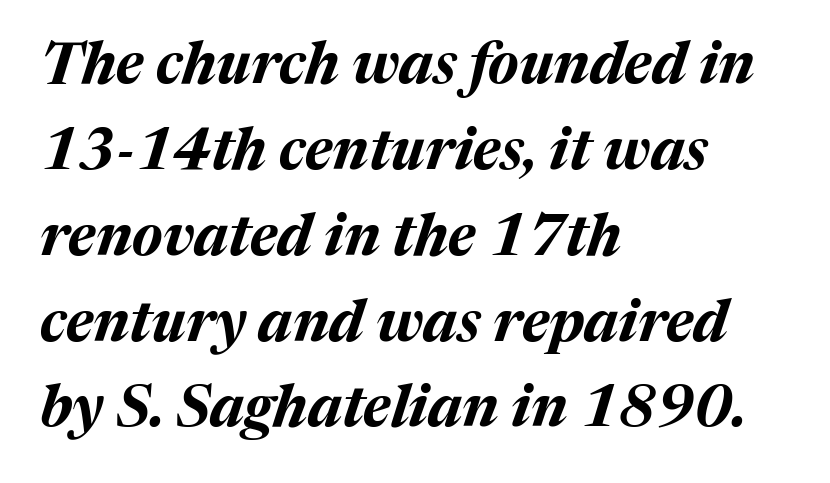
Italic: yes, the glyphs are oblique. The baseline area is clear. The lines in this sample share a left origin and differ only in where they stop. The rendering uses a moderate line-height, typical for paragraphs.
